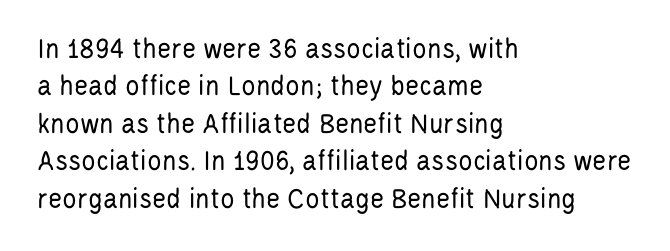
The image shows 30 px regular-weight, condensed sans-serif type, upright; set left-aligned, normal line spacing (1.25x), normal letter spacing, not underlined; low stroke contrast and a large x-height.
